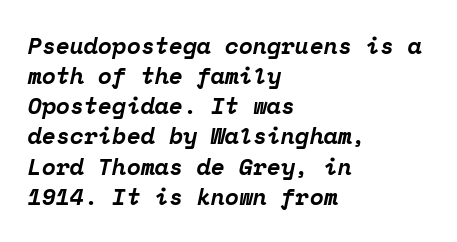
The image shows 23 px bold type, italic (leaning right); set left-aligned, normal line spacing (1.31x), normal letter spacing, not underlined.
